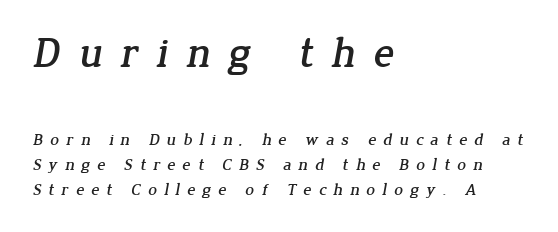
Q: Is the typeface a serif or a sans-serif typeface? A: Serif.
Q: Is the text underlined? A: No.
Q: How is the paragraph aligned? A: Left-aligned.
Q: Is the spacing between letters normal or unusually wide? A: Unusually wide.
Q: Is the spacing between lines tight, normal or loose? A: Normal.
Q: Which block of text is set in a larger size, the first (top) or the second (bottom)? A: The first (top) one.
Q: Width (condensed, normal, or wide)? A: Normal.
Q: Stroke contrast? A: Low.
Q: x-height? A: Medium.
Q: Monospaced? A: No.
